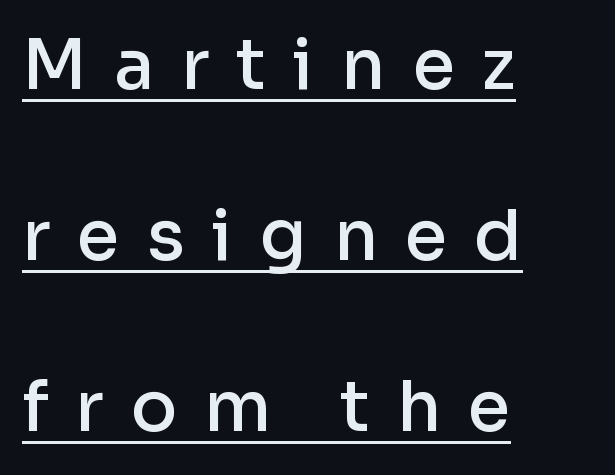
Q: Is the text bold? A: Semi-bold.
Q: Is the text italic (slanted)? A: No, it is upright.
Q: Is the typeface a serif or a sans-serif typeface? A: Sans-serif.
Q: Is the text underlined? A: Yes.
Q: How is the paragraph aligned? A: Left-aligned.
Q: Is the spacing between letters normal or unusually wide? A: Unusually wide.
Q: Is the spacing between lines tight, normal or loose? A: Loose.
Q: Width (condensed, normal, or wide)? A: Normal.
Q: Stroke contrast? A: Low.
Q: x-height? A: Medium.
Q: Monospaced? A: No.
